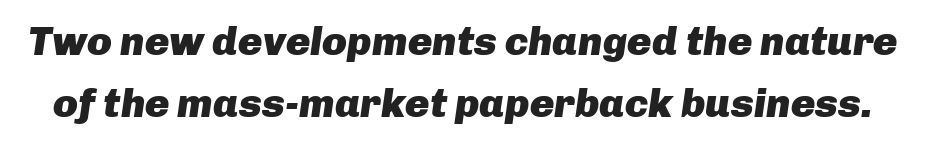
The image shows 41 px heavy type, italic (leaning right); set normal line spacing (1.52x), normal letter spacing, not underlined; low stroke contrast and a medium x-height.
